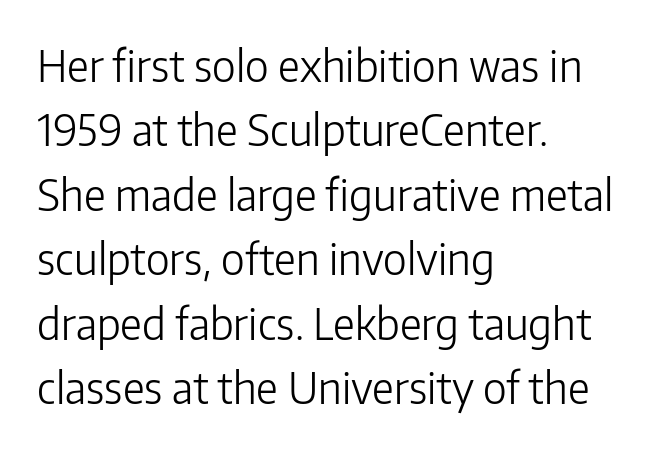
{"serif": "no", "italic": "no", "bold": "no", "weight": "light", "width": "normal", "stroke_contrast": "low", "x_height": "medium", "monospaced": "no", "underline": "no", "align": "left", "line_spacing": "normal", "line_spacing_ratio": 1.5, "letter_spacing": "normal", "letter_spacing_em": 0.0, "glyph_px": 43}
